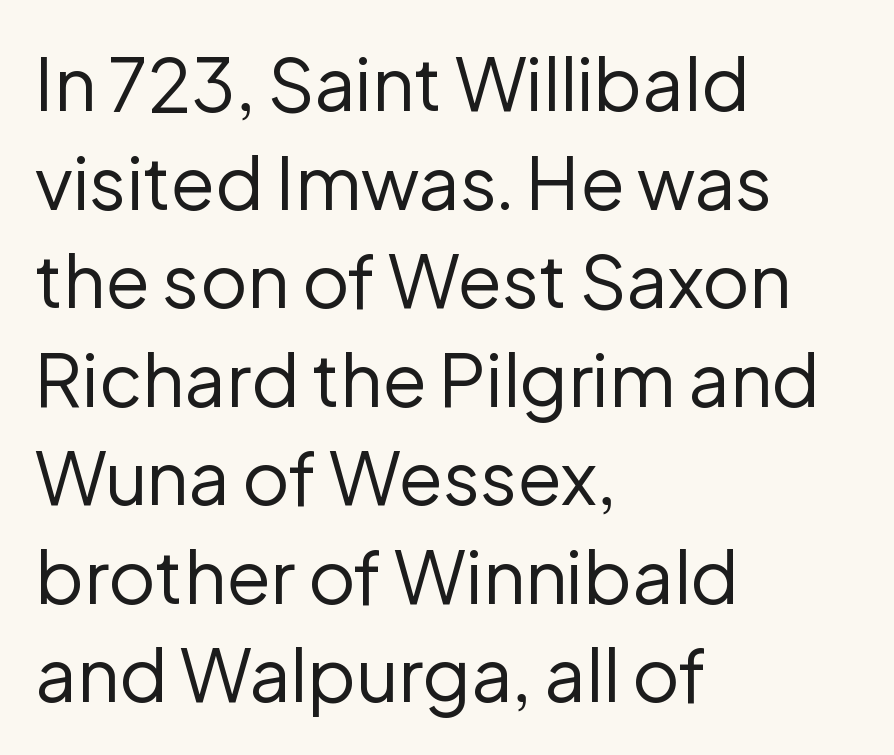
{"serif": "no", "italic": "no", "bold": "no", "weight": "regular", "width": "normal", "stroke_contrast": "low", "x_height": "medium", "monospaced": "no", "underline": "no", "align": "left", "line_spacing": "normal", "line_spacing_ratio": 1.35, "letter_spacing": "normal", "letter_spacing_em": 0.0, "glyph_px": 73}
